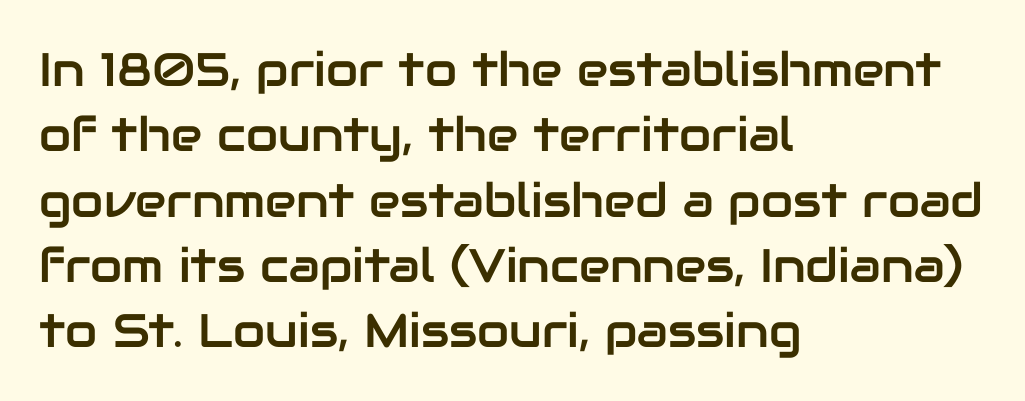
The image shows 47 px sans-serif type, upright; set left-aligned, normal line spacing (1.39x), normal letter spacing, not underlined; low stroke contrast and a medium x-height.
